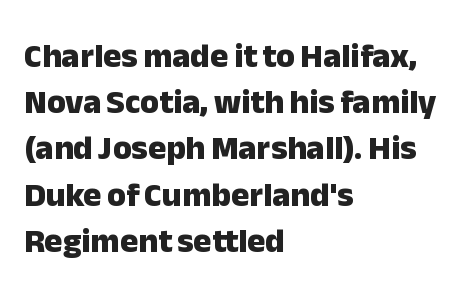
{"serif": "no", "italic": "no", "bold": "yes", "weight": "heavy", "width": "normal", "stroke_contrast": "low", "x_height": "medium", "monospaced": "no", "underline": "no", "align": "left", "line_spacing": "normal", "line_spacing_ratio": 1.36, "letter_spacing": "normal", "letter_spacing_em": 0.0, "glyph_px": 34}
